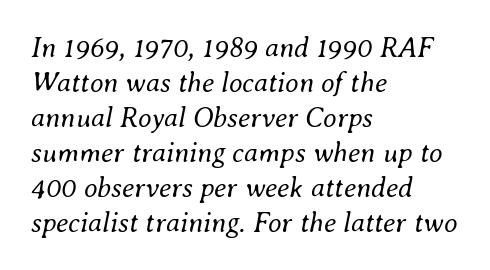
Q: Is the text bold? A: No.
Q: Is the text italic (slanted)? A: Yes, it leans right by about 8 degrees.
Q: Is the text underlined? A: No.
Q: How is the paragraph aligned? A: Left-aligned.
Q: Is the spacing between letters normal or unusually wide? A: Normal.
Q: Is the spacing between lines tight, normal or loose? A: Normal.
Q: Width (condensed, normal, or wide)? A: Normal.
Q: Stroke contrast? A: Medium.
Q: x-height? A: Small.
Q: Monospaced? A: No.
